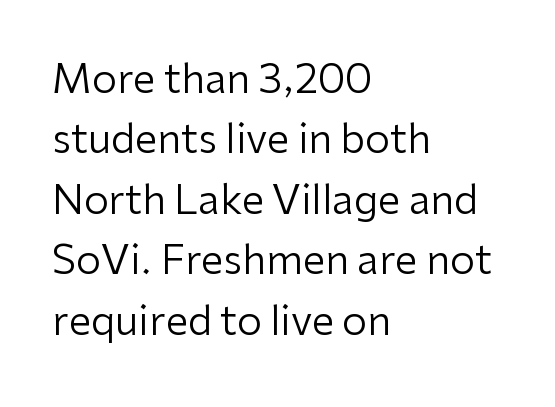
The image shows 40 px regular-weight sans-serif type, upright; set left-aligned, normal line spacing (1.51x), normal letter spacing, not underlined; low stroke contrast and a medium x-height.
